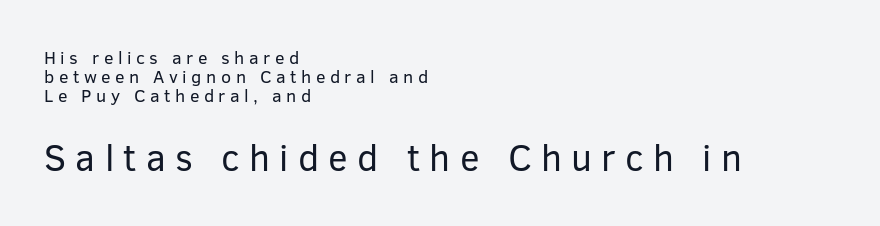
Q: Is the text bold? A: No.
Q: Is the text italic (slanted)? A: No, it is upright.
Q: Is the typeface a serif or a sans-serif typeface? A: Sans-serif.
Q: Is the text underlined? A: No.
Q: How is the paragraph aligned? A: Left-aligned.
Q: Is the spacing between letters normal or unusually wide? A: Unusually wide.
Q: Is the spacing between lines tight, normal or loose? A: Tight.
Q: Which block of text is set in a larger size, the first (top) or the second (bottom)? A: The second (bottom) one.
Q: Width (condensed, normal, or wide)? A: Normal.
Q: Stroke contrast? A: Low.
Q: x-height? A: Medium.
Q: Monospaced? A: No.
